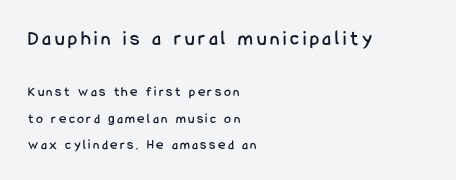
Q: Is the text italic (slanted)? A: No, it is upright.
Q: Is the text underlined? A: No.
Q: How is the paragraph aligned? A: Left-aligned.
Q: Which block of text is set in a larger size, the first (top) or the second (bottom)? A: The first (top) one.
